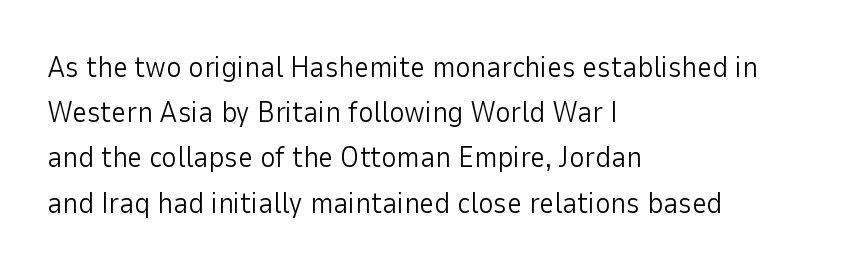
If you measured baseline to baseline, you'd find a middling distance. Looks like regular typesetting: each glyph gets only the width it needs. The foot of each line stays bare and open. A roman cut, with each character standing at attention. Typeset ragged right — the left edge is the straight one. No chunkiness to these letters — they're not bold.
